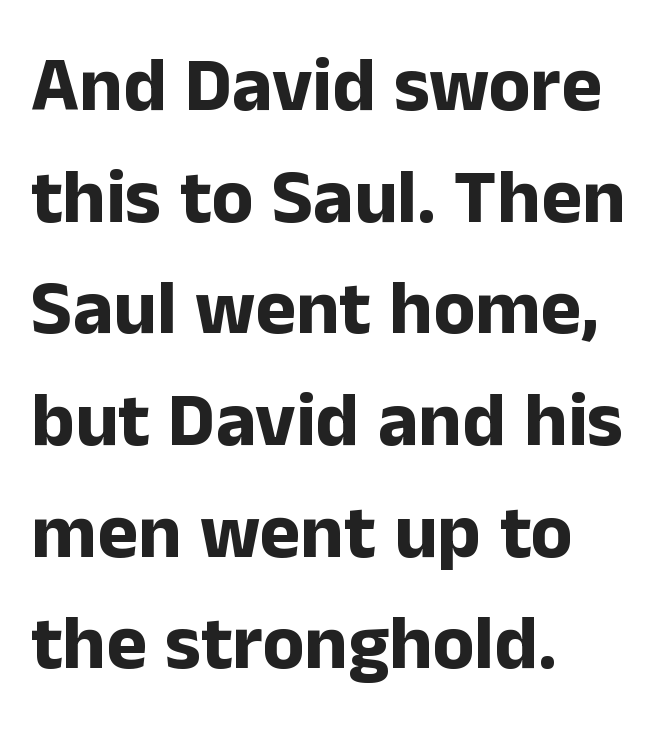
The image shows 77 px bold sans-serif type, upright; set left-aligned, normal line spacing (1.45x), normal letter spacing, not underlined; low stroke contrast and a medium x-height.
